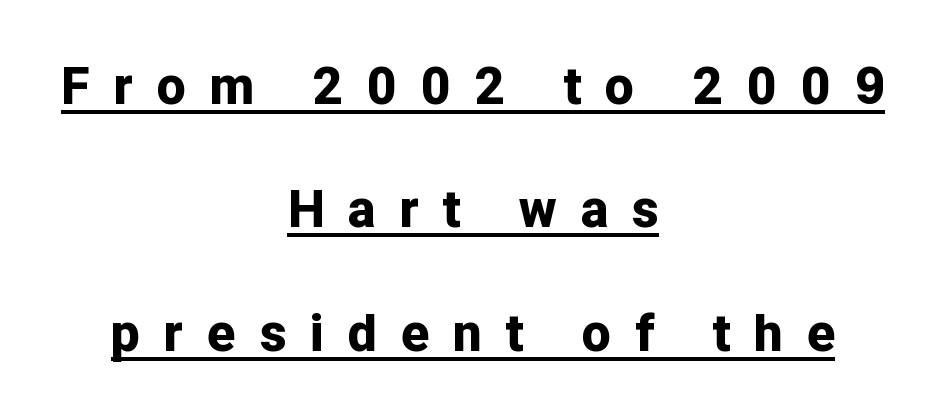
Q: Is the text bold? A: Yes.
Q: Is the text italic (slanted)? A: No, it is upright.
Q: Is the typeface a serif or a sans-serif typeface? A: Sans-serif.
Q: Is the text underlined? A: Yes.
Q: How is the paragraph aligned? A: Centered.
Q: Is the spacing between letters normal or unusually wide? A: Unusually wide.
Q: Is the spacing between lines tight, normal or loose? A: Loose.
Q: Width (condensed, normal, or wide)? A: Normal.
Q: Stroke contrast? A: Low.
Q: x-height? A: Medium.
Q: Monospaced? A: No.
